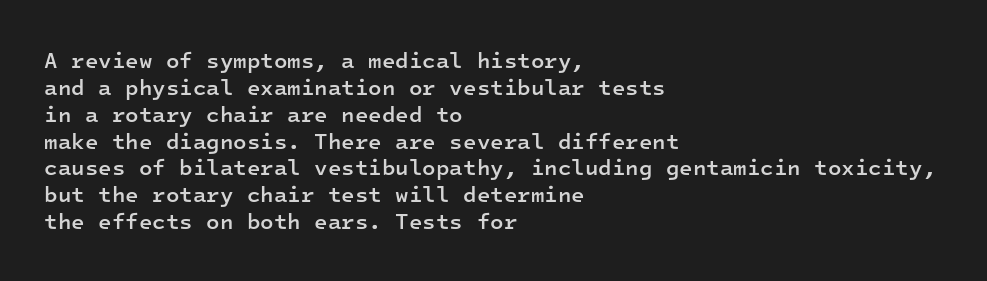
Q: Is the text bold? A: Semi-bold.
Q: Is the text italic (slanted)? A: No, it is upright.
Q: Is the text underlined? A: No.
Q: How is the paragraph aligned? A: Left-aligned.
Q: Is the spacing between letters normal or unusually wide? A: Normal.
